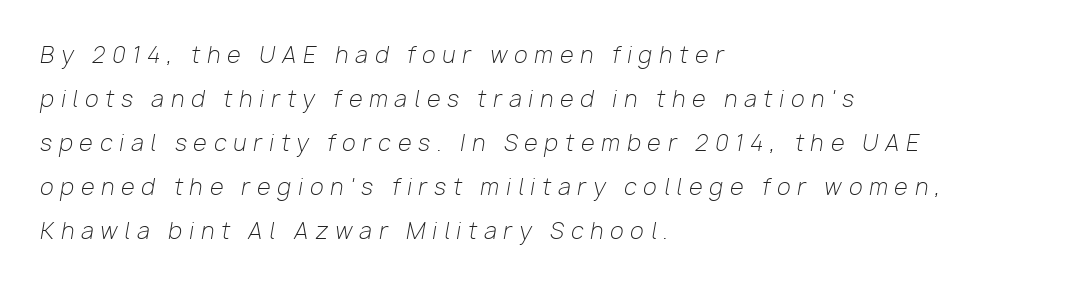
{"italic": "yes", "lean": "right", "slant_degrees": 10, "bold": "no", "underline": "no", "align": "left", "line_spacing": "loose", "line_spacing_ratio": 2.0, "letter_spacing": "wide", "letter_spacing_em": 0.32, "glyph_px": 22}
